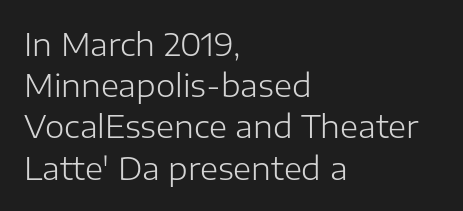
Q: Is the text bold? A: No.
Q: Is the text italic (slanted)? A: No, it is upright.
Q: Is the typeface a serif or a sans-serif typeface? A: Sans-serif.
Q: Is the text underlined? A: No.
Q: How is the paragraph aligned? A: Left-aligned.
Q: Is the spacing between letters normal or unusually wide? A: Normal.
Q: Is the spacing between lines tight, normal or loose? A: Normal.
Q: Width (condensed, normal, or wide)? A: Normal.
Q: Stroke contrast? A: Low.
Q: x-height? A: Medium.
Q: Monospaced? A: No.
